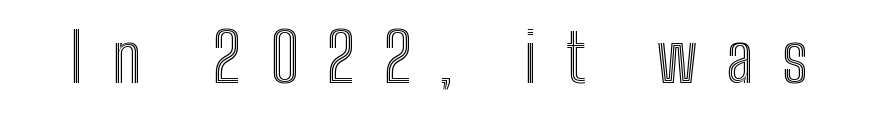
This sample has the flowing, uneven cadence of proportional lettering. Plain, unruled lines of type. Look at the tracking — it's clearly loosened, letters drifting apart. Tall strokes in this sample are plumb rather than angled.
